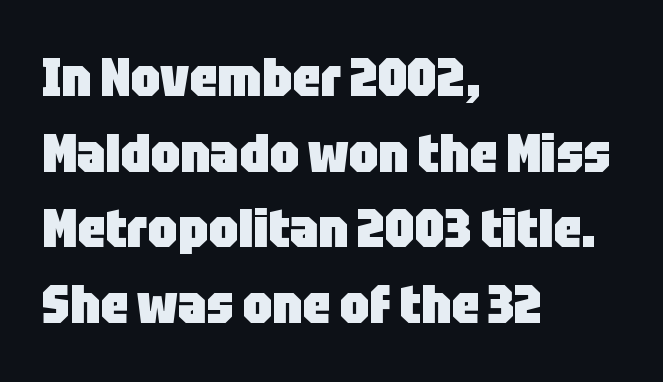
The image shows 54 px heavy, condensed sans-serif type, upright; set left-aligned, normal line spacing (1.4x), normal letter spacing, not underlined; low stroke contrast and a large x-height.
